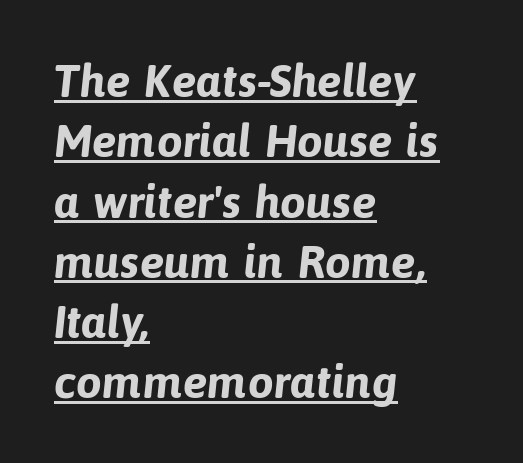
Q: Is the text bold? A: Yes.
Q: Is the typeface a serif or a sans-serif typeface? A: Sans-serif.
Q: Is the text underlined? A: Yes.
Q: How is the paragraph aligned? A: Left-aligned.
Q: Is the spacing between letters normal or unusually wide? A: Normal.
Q: Is the spacing between lines tight, normal or loose? A: Normal.
Q: Width (condensed, normal, or wide)? A: Normal.
Q: Stroke contrast? A: Low.
Q: x-height? A: Medium.
Q: Monospaced? A: No.
